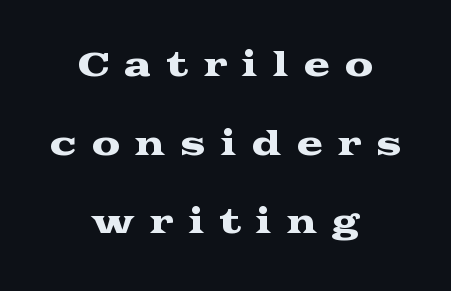
{"serif": "yes", "italic": "no", "width": "wide", "stroke_contrast": "medium", "x_height": "medium", "monospaced": "no", "underline": "no", "align": "center", "line_spacing": "loose", "line_spacing_ratio": 2.46, "letter_spacing": "wide", "letter_spacing_em": 0.45, "glyph_px": 32}
